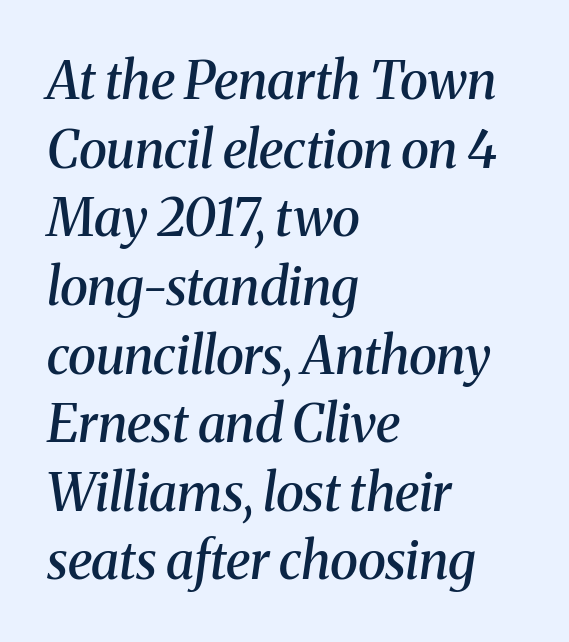
Look at the tracking — it's just the regular setting, nothing added. The space between consecutive lines is moderate. Descender tails drop into unmarked territory. Does the lettering tilt? It does — this is italic. The rag falls on the right side of this text block.
